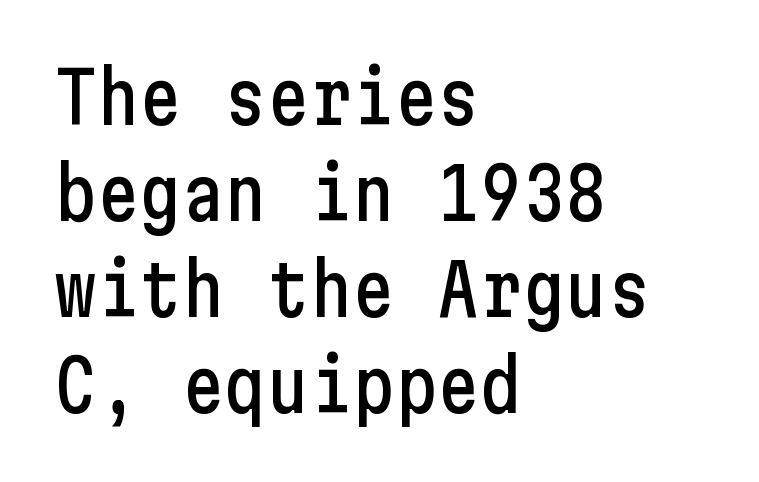
{"serif": "no", "italic": "no", "width": "condensed", "stroke_contrast": "low", "x_height": "medium", "underline": "no", "align": "left", "line_spacing": "normal", "line_spacing_ratio": 1.35, "letter_spacing": "normal", "letter_spacing_em": 0.0, "glyph_px": 71}
